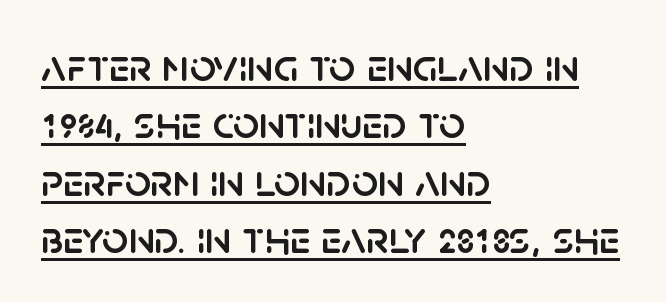
Are there feet on the stems? There aren't — it's a sans. Emphasis is given by a line drawn under the lettering. In terms of leading, this rendering sits right in the middle. In terms of letterspacing, this is plain default setting.
